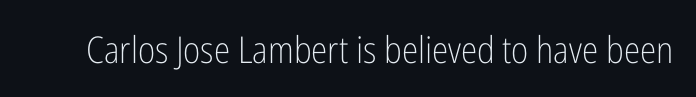
The image shows 37 px light, condensed sans-serif type, upright; set normal letter spacing, not underlined; low stroke contrast and a medium x-height.
